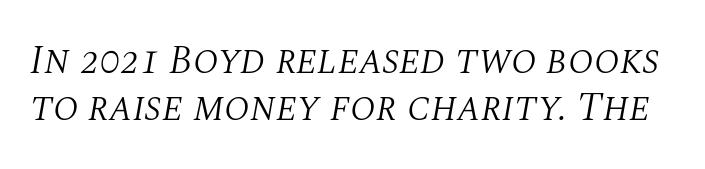
The image shows 40 px light serif type, italic (leaning right); set line spacing 1.17x, normal letter spacing, not underlined; medium stroke contrast and a large x-height.
